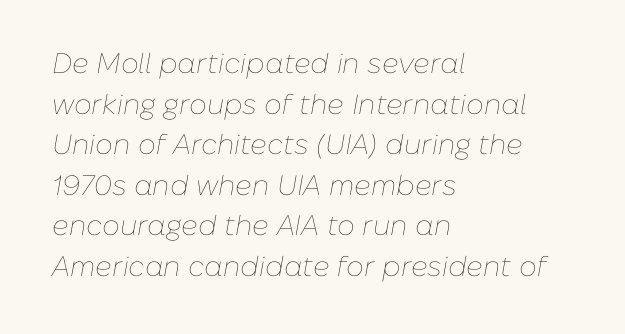
Is this a fixed-width face? No — the glyphs have proportional, varying widths. Descender tails drop into unmarked territory. The line-height multiplier appears to be the usual default. The strokes are not fattened; the text isn't bold. This is oblique type, the kind used for emphasis or titles. Does the copy run flush right? No — it runs flush left.
